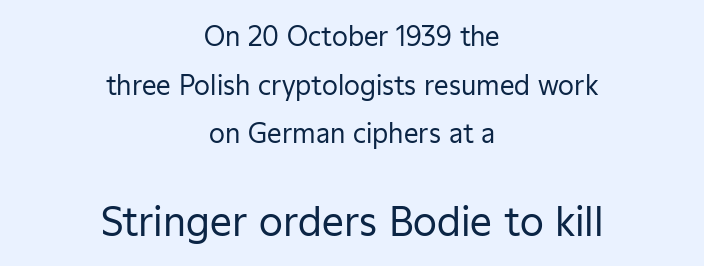
{"serif": "no", "italic": "no", "bold": "no", "weight": "regular", "width": "normal", "stroke_contrast": "low", "x_height": "medium", "monospaced": "no", "underline": "no", "align": "center", "line_spacing_ratio": 1.87, "letter_spacing": "normal", "letter_spacing_em": 0.0, "larger_block": "second", "size_ratio": 1.5, "glyph_px": 39}
